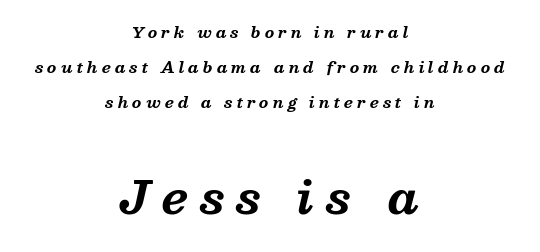
{"serif": "yes", "italic": "yes", "lean": "right", "slant_degrees": 13, "bold": "yes", "weight": "bold", "width": "normal", "stroke_contrast": "medium", "x_height": "medium", "monospaced": "no", "underline": "no", "align": "center", "line_spacing": "loose", "line_spacing_ratio": 2.32, "letter_spacing": "wide", "letter_spacing_em": 0.27, "larger_block": "second", "size_ratio": 2.93, "glyph_px": 44}
